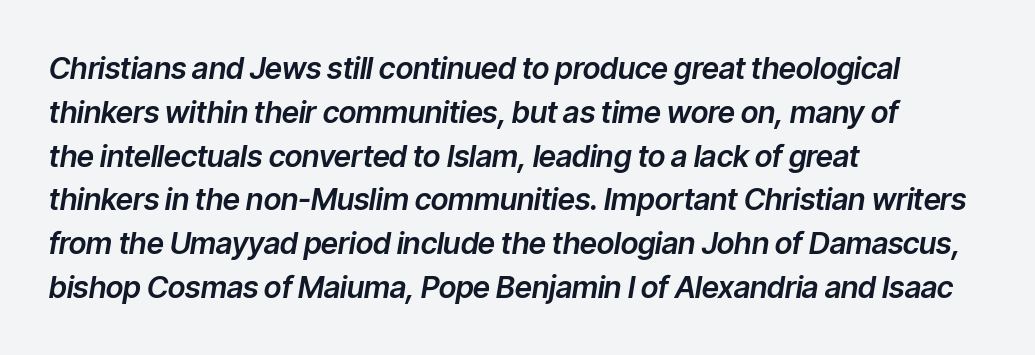
The image shows 30 px text type, italic (leaning right); set left-aligned, normal line spacing (1.46x), normal letter spacing, not underlined; low stroke contrast and a medium x-height.
